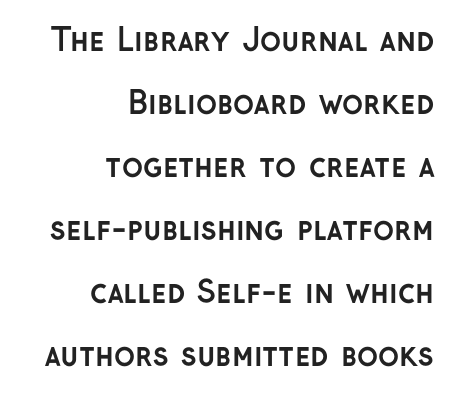
Compared with a flush-left layout, this one pins lines to the opposite, right side. The glyphs in this specimen are sans serif. This block would shrink considerably if given ordinary leading; it's expanded now. These lines carry a lot of weight — the face is fully bold. Inter-character spacing is left at the font's built-in metrics. Tall strokes in this sample are plumb rather than angled.
